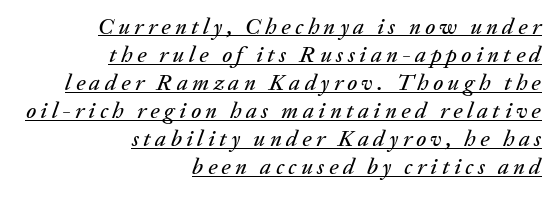
{"italic": "yes", "lean": "right", "slant_degrees": 20, "underline": "yes", "align": "right", "line_spacing_ratio": 1.22, "glyph_px": 23}
